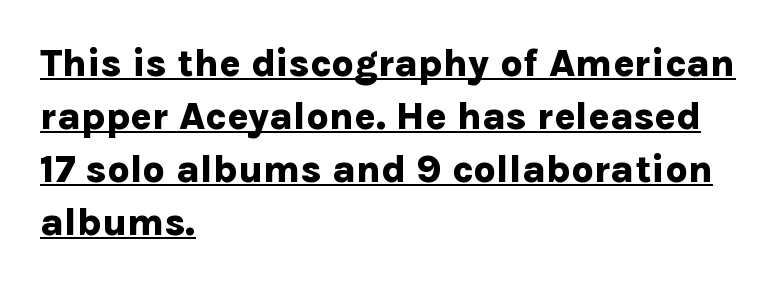
{"serif": "no", "italic": "no", "bold": "yes", "weight": "bold", "width": "normal", "stroke_contrast": "low", "x_height": "medium", "monospaced": "no", "underline": "yes", "align": "left", "line_spacing": "normal", "line_spacing_ratio": 1.36, "letter_spacing": "normal", "letter_spacing_em": 0.0, "glyph_px": 39}
